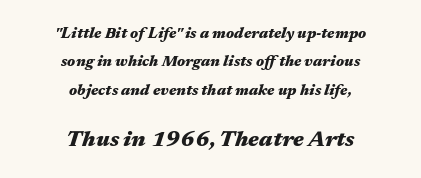
Q: Is the text bold? A: Yes.
Q: Is the text italic (slanted)? A: Yes, it leans right by about 17 degrees.
Q: Is the text underlined? A: No.
Q: How is the paragraph aligned? A: Centered.
Q: Is the spacing between letters normal or unusually wide? A: Normal.
Q: Which block of text is set in a larger size, the first (top) or the second (bottom)? A: The second (bottom) one.
